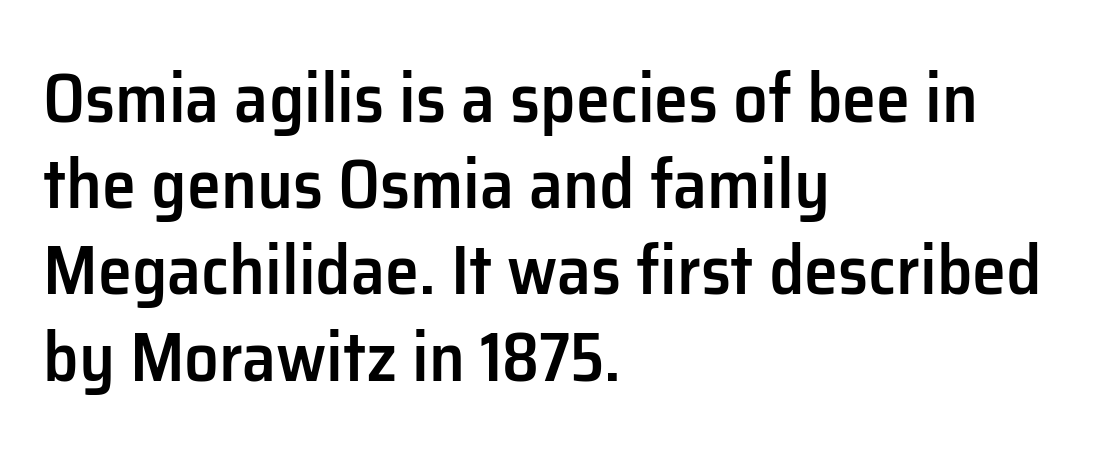
Q: Is the text bold? A: Semi-bold.
Q: Is the text italic (slanted)? A: No, it is upright.
Q: Is the typeface a serif or a sans-serif typeface? A: Sans-serif.
Q: Is the text underlined? A: No.
Q: How is the paragraph aligned? A: Left-aligned.
Q: Is the spacing between letters normal or unusually wide? A: Normal.
Q: Is the spacing between lines tight, normal or loose? A: Normal.
Q: Width (condensed, normal, or wide)? A: Normal.
Q: Stroke contrast? A: Low.
Q: x-height? A: Medium.
Q: Monospaced? A: No.
